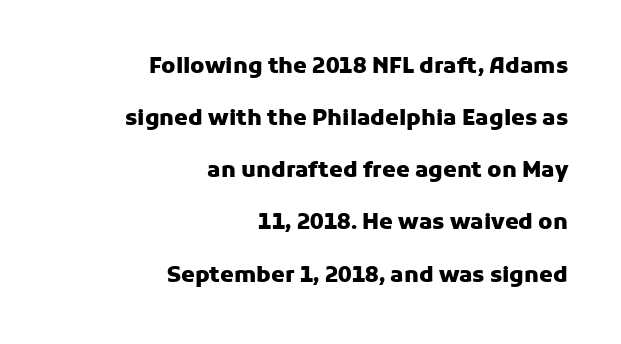
{"italic": "no", "bold": "yes", "underline": "no", "align": "right", "line_spacing": "loose", "line_spacing_ratio": 2.37, "letter_spacing": "normal", "letter_spacing_em": 0.0, "glyph_px": 22}
